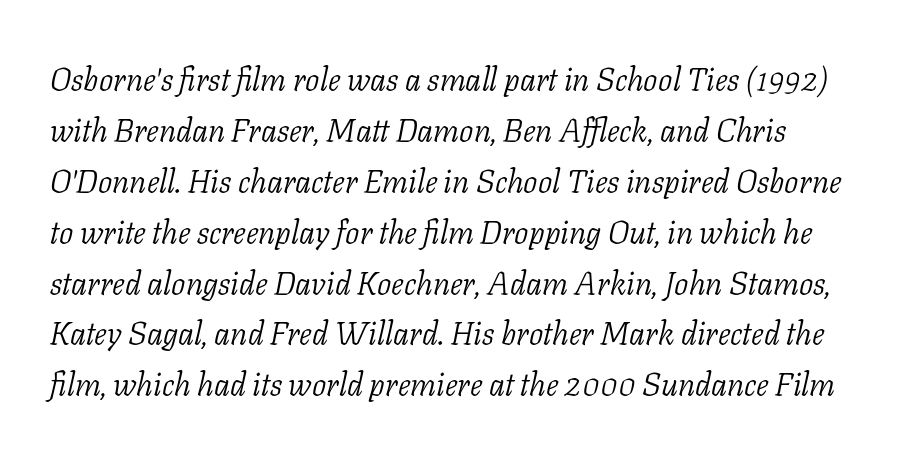
{"serif": "yes", "italic": "yes", "lean": "right", "slant_degrees": 11, "bold": "no", "weight": "light", "width": "normal", "stroke_contrast": "low", "x_height": "medium", "monospaced": "no", "underline": "no", "line_spacing": "normal", "line_spacing_ratio": 1.59, "letter_spacing": "normal", "letter_spacing_em": 0.0, "glyph_px": 32}
